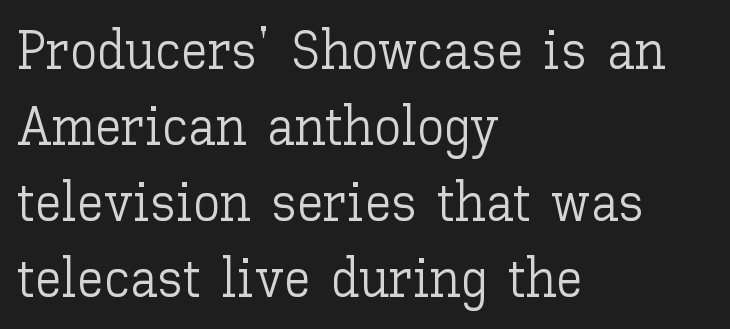
{"italic": "no", "bold": "no", "weight": "light", "width": "normal", "stroke_contrast": "low", "x_height": "medium", "monospaced": "no", "underline": "no", "align": "left", "line_spacing": "normal", "line_spacing_ratio": 1.41, "letter_spacing": "normal", "letter_spacing_em": 0.0, "glyph_px": 54}
